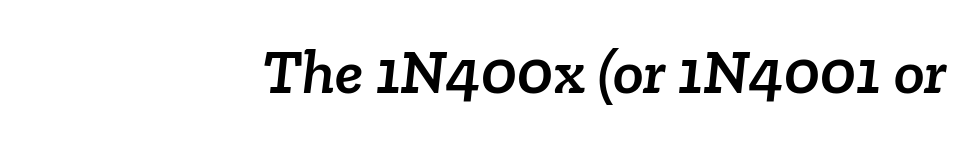
{"serif": "yes", "width": "normal", "stroke_contrast": "low", "x_height": "medium", "monospaced": "no", "underline": "no", "align": "right", "letter_spacing": "normal", "letter_spacing_em": 0.0, "glyph_px": 64}
